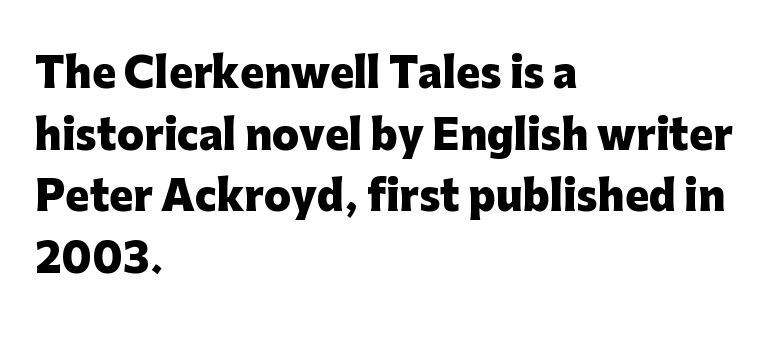
Q: Is the text bold? A: Yes.
Q: Is the text italic (slanted)? A: No, it is upright.
Q: Is the typeface a serif or a sans-serif typeface? A: Sans-serif.
Q: Is the text underlined? A: No.
Q: How is the paragraph aligned? A: Left-aligned.
Q: Is the spacing between letters normal or unusually wide? A: Normal.
Q: Is the spacing between lines tight, normal or loose? A: Normal.
Q: Width (condensed, normal, or wide)? A: Normal.
Q: Stroke contrast? A: Low.
Q: x-height? A: Medium.
Q: Monospaced? A: No.
